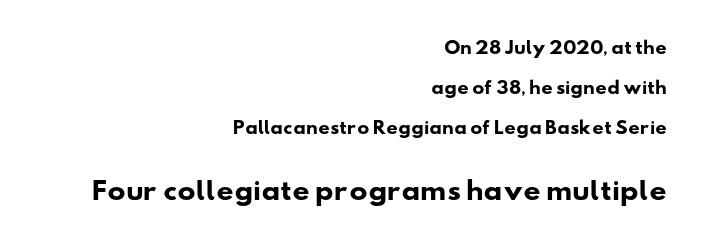
The following chunk of copy outweighs the initial chunk in type size. Students, this is bold: see how much ink each stroke carries. Caption: standard tracking, unaltered. Each new line begins a long way beneath the previous one. The rendering anchors every line to the right-hand side. Bare-footed words on every line.
